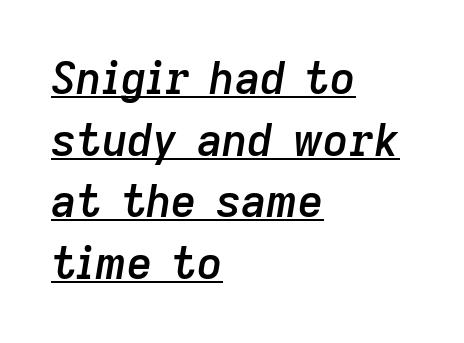
{"italic": "yes", "lean": "right", "slant_degrees": 9, "bold": "semi", "weight": "semibold", "width": "normal", "stroke_contrast": "low", "x_height": "medium", "monospaced": "no", "underline": "yes", "align": "left", "line_spacing": "normal", "line_spacing_ratio": 1.4, "letter_spacing": "normal", "letter_spacing_em": 0.0, "glyph_px": 44}
